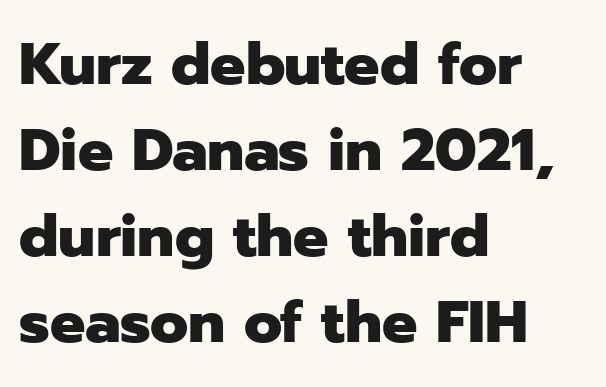
The image shows 59 px heavy sans-serif type, upright; set left-aligned, normal line spacing (1.46x), normal letter spacing, not underlined; low stroke contrast and a medium x-height.
